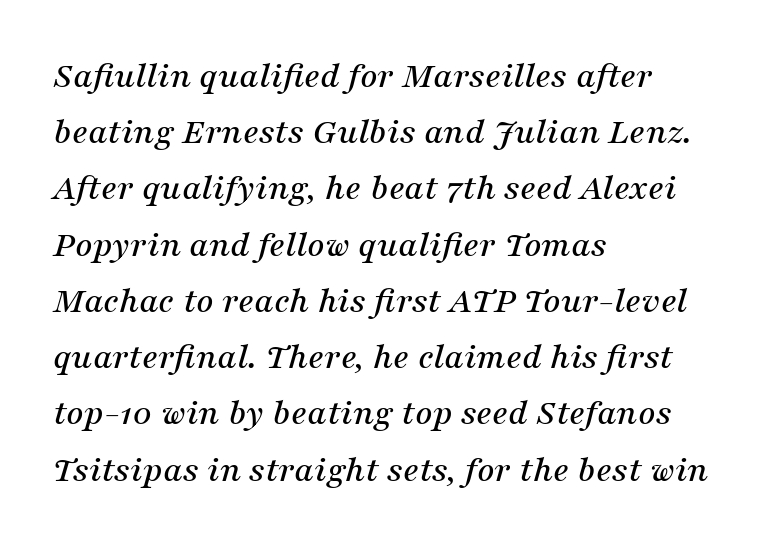
The image shows 38 px serif type, italic (leaning right); set left-aligned, normal line spacing (1.48x), normal letter spacing, not underlined; medium stroke contrast and a medium x-height.
